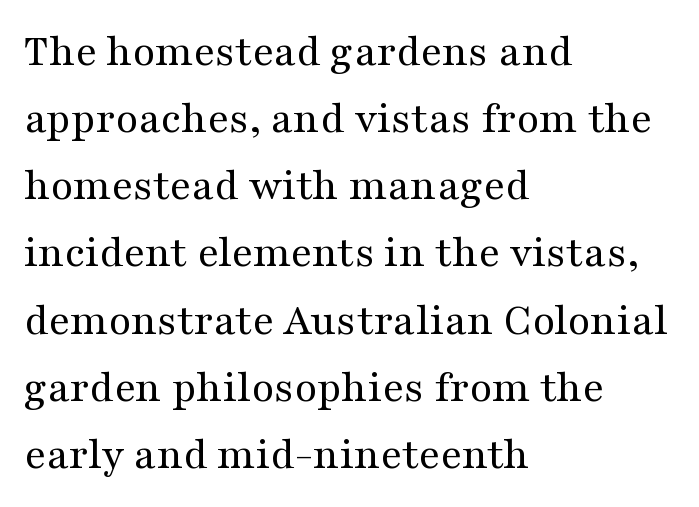
{"serif": "yes", "italic": "no", "bold": "no", "weight": "regular", "width": "wide", "stroke_contrast": "medium", "x_height": "medium", "monospaced": "no", "underline": "no", "align": "left", "line_spacing": "normal", "line_spacing_ratio": 1.46, "letter_spacing": "normal", "letter_spacing_em": 0.0, "glyph_px": 46}
